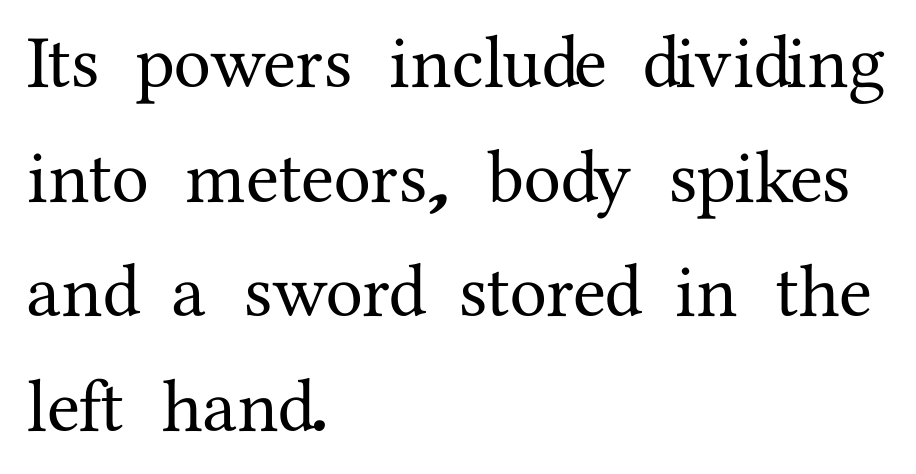
Compared with typical body copy, the letter spacing here is the same. Just letters on the line, the space beneath them empty. The paragraph has a hard left edge and a soft right edge. The letters advance in unequal steps, a hallmark of proportional type.
